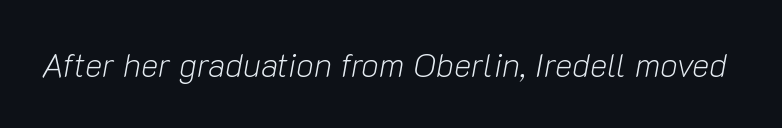
{"italic": "yes", "lean": "right", "slant_degrees": 10, "bold": "no", "weight": "light", "width": "normal", "stroke_contrast": "low", "x_height": "medium", "monospaced": "no", "underline": "no", "letter_spacing": "normal", "letter_spacing_em": 0.0, "glyph_px": 33}
